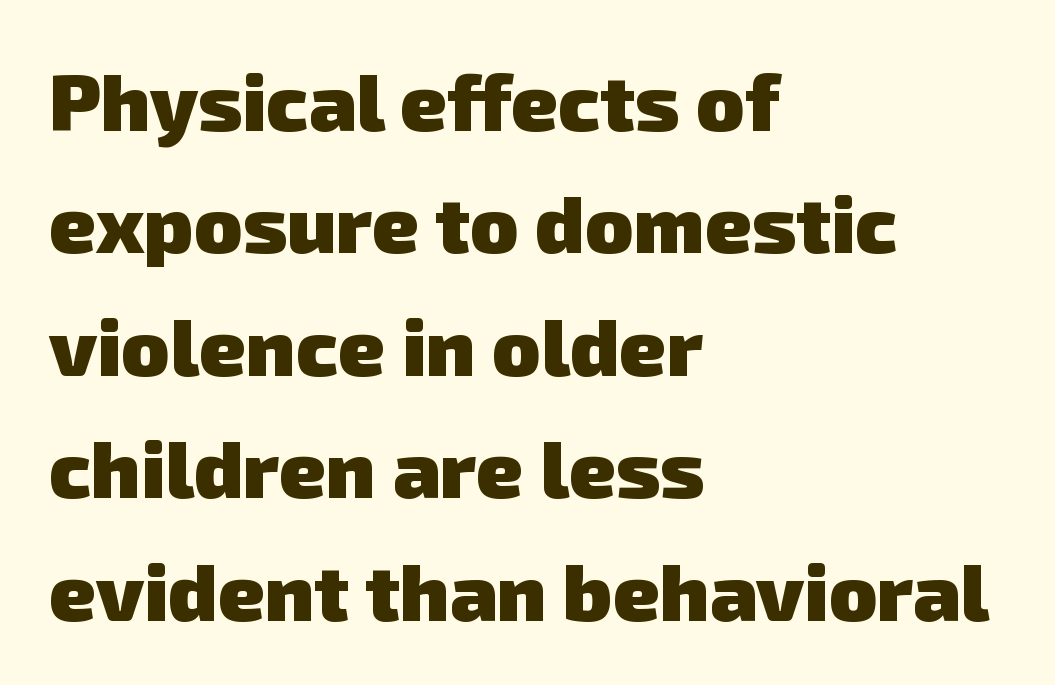
{"serif": "no", "bold": "yes", "weight": "heavy", "width": "normal", "stroke_contrast": "low", "x_height": "medium", "monospaced": "no", "underline": "no", "align": "left", "line_spacing": "normal", "line_spacing_ratio": 1.53, "letter_spacing": "normal", "letter_spacing_em": 0.0, "glyph_px": 80}
